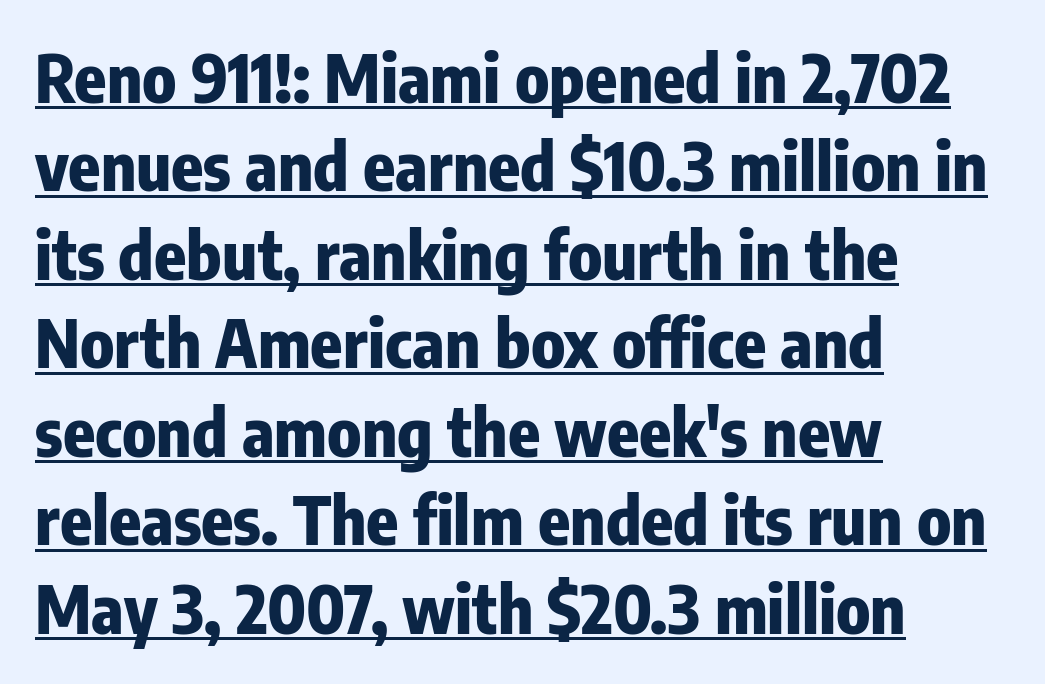
The face used here is proportionally spaced, like ordinary book or web type. This is underlined copy, the kind a proofreader might mark for attention. Letter spacing: default. Type style note: lacks serifs.
